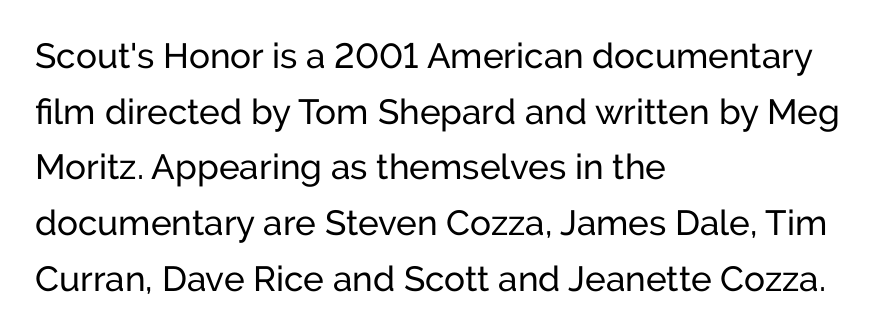
Q: Is the text italic (slanted)? A: No, it is upright.
Q: Is the typeface a serif or a sans-serif typeface? A: Sans-serif.
Q: Is the text underlined? A: No.
Q: How is the paragraph aligned? A: Left-aligned.
Q: Is the spacing between letters normal or unusually wide? A: Normal.
Q: Is the spacing between lines tight, normal or loose? A: Normal.
Q: Width (condensed, normal, or wide)? A: Normal.
Q: Stroke contrast? A: Low.
Q: x-height? A: Medium.
Q: Monospaced? A: No.
